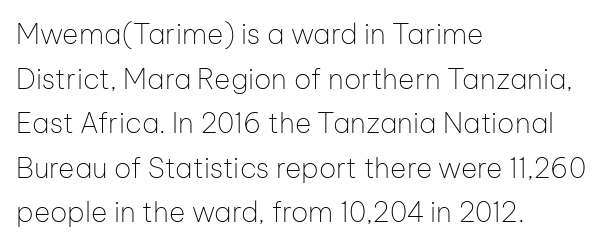
The image shows 28 px thin sans-serif type, upright; set left-aligned, normal line spacing (1.59x), normal letter spacing, not underlined; low stroke contrast and a medium x-height.
